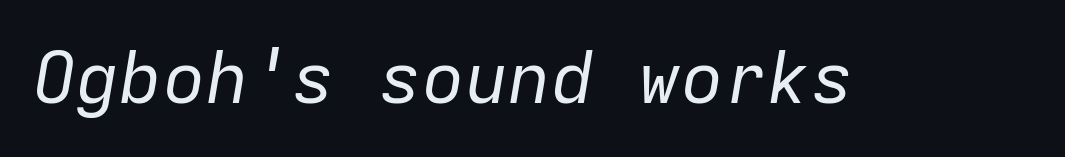
Q: Is the text bold? A: No.
Q: Is the text italic (slanted)? A: Yes, it leans right by about 9 degrees.
Q: Is the text underlined? A: No.
Q: Is the spacing between letters normal or unusually wide? A: Normal.
Q: Width (condensed, normal, or wide)? A: Normal.
Q: Stroke contrast? A: Low.
Q: x-height? A: Medium.
Q: Monospaced? A: Yes.
